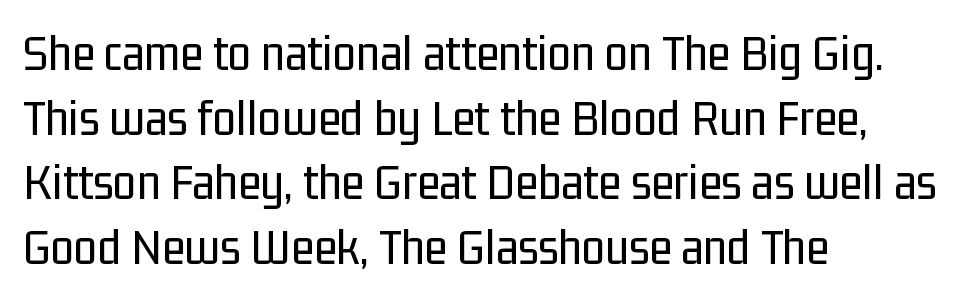
The image shows 53 px regular-weight, condensed sans-serif type, upright; set left-aligned, line spacing 1.22x, normal letter spacing, not underlined; low stroke contrast and a medium x-height.
